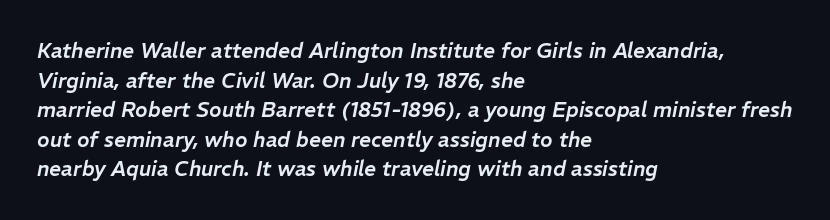
The image shows 21 px text type, italic (leaning right); set left-aligned, normal line spacing (1.41x), normal letter spacing, not underlined.
